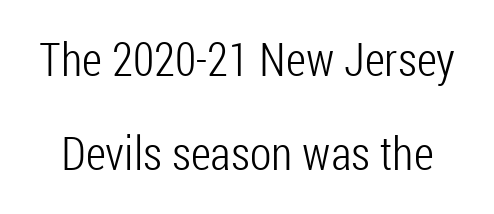
The image shows 47 px light, condensed sans-serif type, upright; set loose line spacing (1.99x), normal letter spacing, not underlined; low stroke contrast and a medium x-height.
